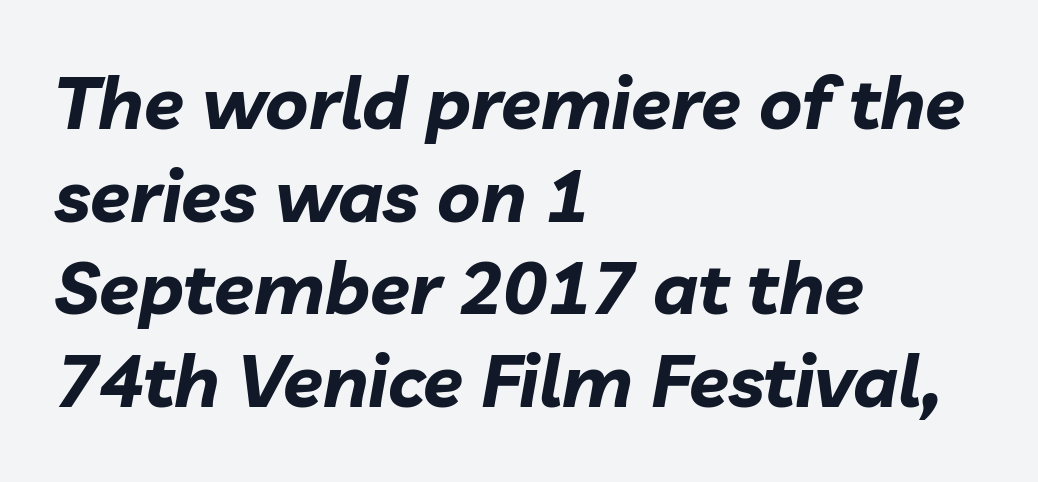
Q: Is the text bold? A: Yes.
Q: Is the text italic (slanted)? A: Yes, it leans right by about 10 degrees.
Q: Is the text underlined? A: No.
Q: How is the paragraph aligned? A: Left-aligned.
Q: Is the spacing between letters normal or unusually wide? A: Normal.
Q: Is the spacing between lines tight, normal or loose? A: Normal.
Q: Width (condensed, normal, or wide)? A: Normal.
Q: Stroke contrast? A: Low.
Q: x-height? A: Medium.
Q: Monospaced? A: No.
